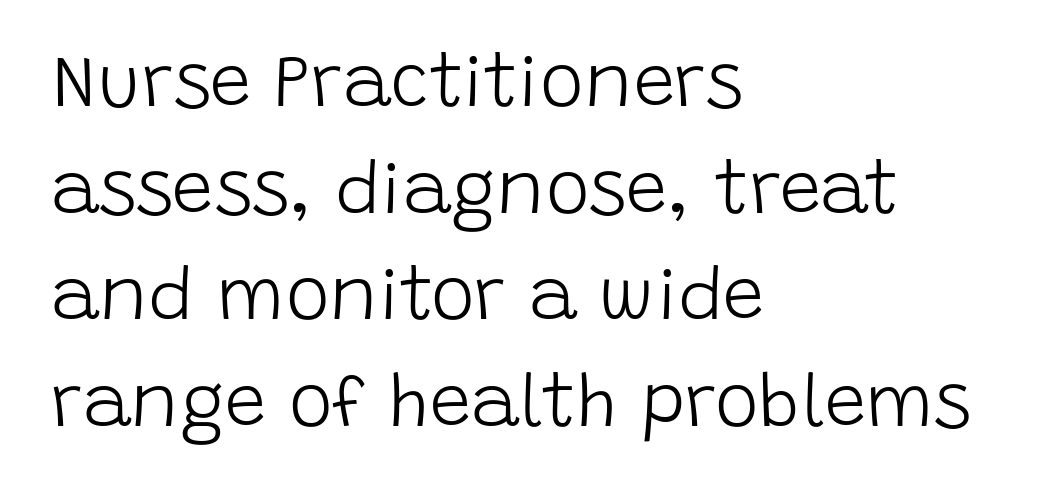
{"serif": "no", "italic": "no", "bold": "no", "weight": "light", "width": "normal", "stroke_contrast": "low", "x_height": "large", "monospaced": "no", "underline": "no", "align": "left", "line_spacing": "normal", "line_spacing_ratio": 1.44, "letter_spacing": "normal", "letter_spacing_em": 0.0, "glyph_px": 74}
